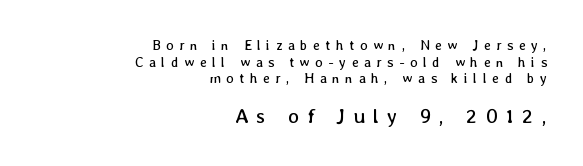
Q: Is the text bold? A: No.
Q: Is the text italic (slanted)? A: No, it is upright.
Q: Is the text underlined? A: No.
Q: How is the paragraph aligned? A: Right-aligned.
Q: Is the spacing between letters normal or unusually wide? A: Unusually wide.
Q: Which block of text is set in a larger size, the first (top) or the second (bottom)? A: The second (bottom) one.
